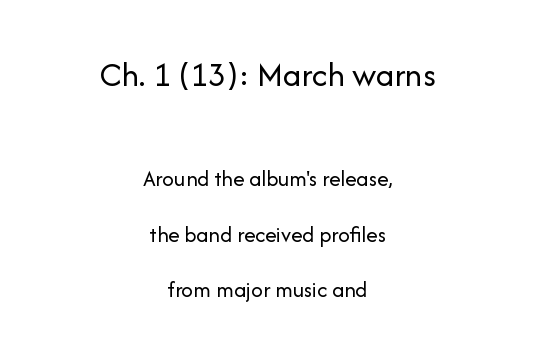
The rag falls on both sides of this text block equally. Look at the bottom of the vertical strokes: they stop flat, with no serifs. Nobody touched the tracking dial on this one. The vertical gap from one line to the next is large. The glyphs are unaccompanied by any horizontal stroke below them. The face used here appears at its bigger size in the upper chunk.
